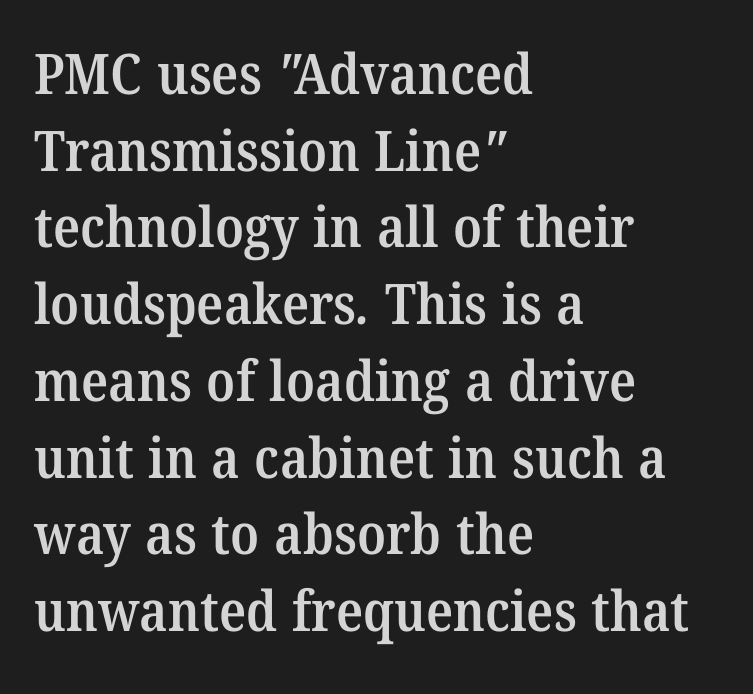
Q: Is the text bold? A: Semi-bold.
Q: Is the typeface a serif or a sans-serif typeface? A: Serif.
Q: Is the text underlined? A: No.
Q: How is the paragraph aligned? A: Left-aligned.
Q: Is the spacing between letters normal or unusually wide? A: Normal.
Q: Is the spacing between lines tight, normal or loose? A: Normal.
Q: Width (condensed, normal, or wide)? A: Normal.
Q: Stroke contrast? A: Medium.
Q: x-height? A: Medium.
Q: Monospaced? A: No.
